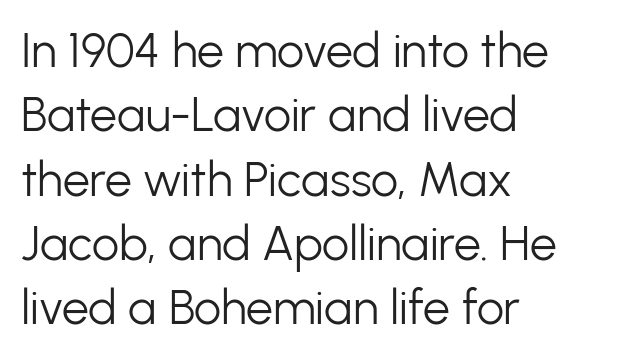
Bare-footed words on every line. Every character sits straight up, as roman type does. These lines are set flush left with a ragged right edge. Note the varied advance widths — an 'i' is clearly narrower than an 'm'. Leading matches the norm, producing a regular column. Nothing unusual about the tracking: characters are spaced as the font intends.
